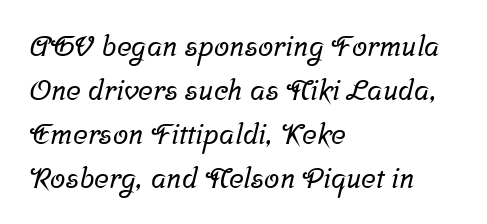
Q: Is the text underlined? A: No.
Q: How is the paragraph aligned? A: Left-aligned.
Q: Is the spacing between letters normal or unusually wide? A: Normal.
Q: Is the spacing between lines tight, normal or loose? A: Normal.
Q: Width (condensed, normal, or wide)? A: Normal.
Q: Stroke contrast? A: Low.
Q: x-height? A: Medium.
Q: Monospaced? A: No.
